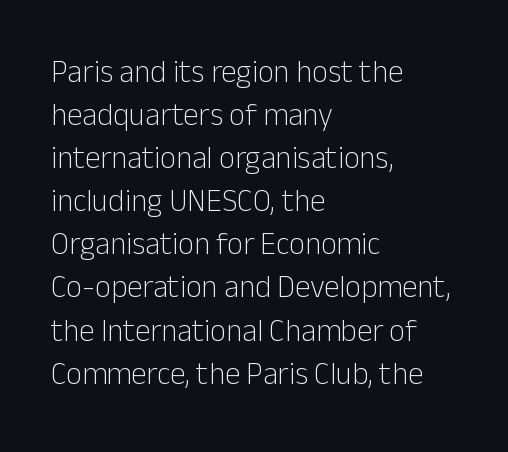
Q: Is the text bold? A: No.
Q: Is the text italic (slanted)? A: No, it is upright.
Q: Is the typeface a serif or a sans-serif typeface? A: Sans-serif.
Q: Is the text underlined? A: No.
Q: How is the paragraph aligned? A: Left-aligned.
Q: Is the spacing between letters normal or unusually wide? A: Normal.
Q: Is the spacing between lines tight, normal or loose? A: Normal.
Q: Width (condensed, normal, or wide)? A: Normal.
Q: Stroke contrast? A: Low.
Q: x-height? A: Medium.
Q: Monospaced? A: No.
